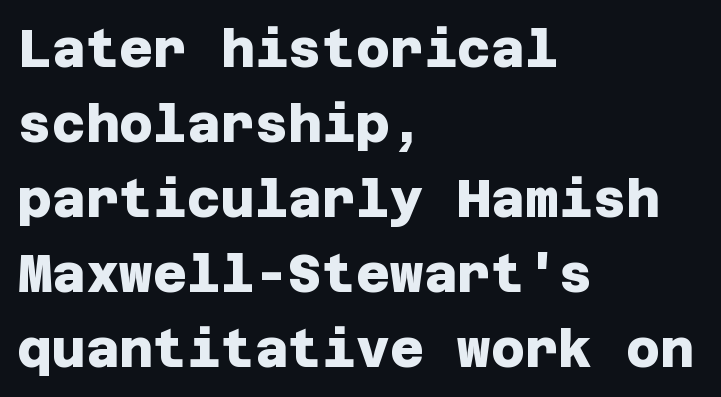
Q: Is the text bold? A: Yes.
Q: Is the typeface a serif or a sans-serif typeface? A: Sans-serif.
Q: Is the text underlined? A: No.
Q: How is the paragraph aligned? A: Left-aligned.
Q: Is the spacing between letters normal or unusually wide? A: Normal.
Q: Is the spacing between lines tight, normal or loose? A: Normal.
Q: Width (condensed, normal, or wide)? A: Normal.
Q: Stroke contrast? A: Low.
Q: x-height? A: Large.
